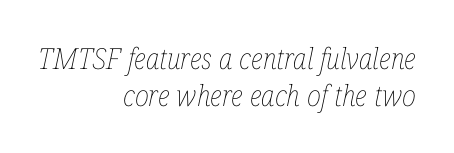
{"italic": "yes", "lean": "right", "slant_degrees": 12, "bold": "no", "weight": "thin", "width": "condensed", "stroke_contrast": "low", "x_height": "medium", "monospaced": "no", "underline": "no", "align": "right", "line_spacing": "normal", "line_spacing_ratio": 1.26, "letter_spacing": "normal", "letter_spacing_em": 0.0, "glyph_px": 29}
